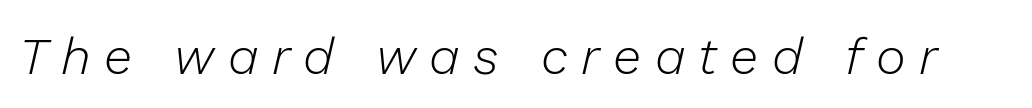
{"italic": "yes", "lean": "right", "slant_degrees": 13, "bold": "no", "weight": "light", "width": "normal", "stroke_contrast": "low", "x_height": "medium", "monospaced": "no", "underline": "no", "letter_spacing": "wide", "letter_spacing_em": 0.26, "glyph_px": 51}
